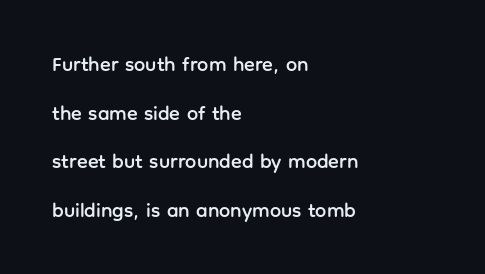
The image shows 20 px text type, upright; set left-aligned, loose line spacing (2.43x), normal letter spacing, not underlined.
